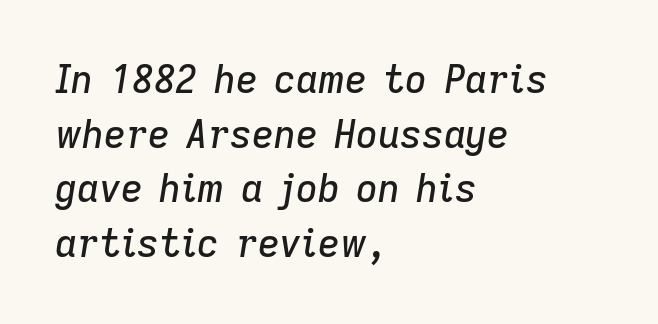
Q: Is the text italic (slanted)? A: Yes, it leans right by about 9 degrees.
Q: Is the text underlined? A: No.
Q: How is the paragraph aligned? A: Left-aligned.
Q: Is the spacing between letters normal or unusually wide? A: Normal.
Q: Is the spacing between lines tight, normal or loose? A: Normal.
Q: Width (condensed, normal, or wide)? A: Normal.
Q: Stroke contrast? A: Low.
Q: x-height? A: Medium.
Q: Monospaced? A: No.
